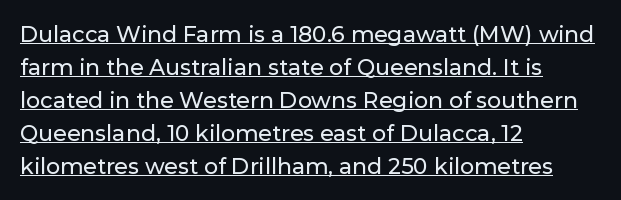
{"italic": "no", "underline": "yes", "align": "left", "line_spacing": "normal", "line_spacing_ratio": 1.5, "letter_spacing": "normal", "letter_spacing_em": 0.0, "glyph_px": 22}
